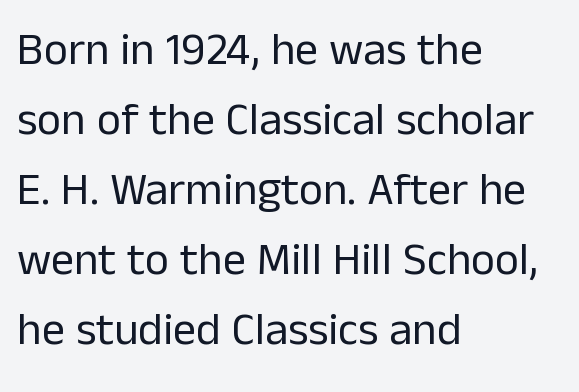
{"serif": "no", "italic": "no", "bold": "no", "weight": "regular", "width": "normal", "stroke_contrast": "low", "x_height": "medium", "monospaced": "no", "underline": "no", "align": "left", "line_spacing": "normal", "line_spacing_ratio": 1.52, "letter_spacing": "normal", "letter_spacing_em": 0.0, "glyph_px": 46}
